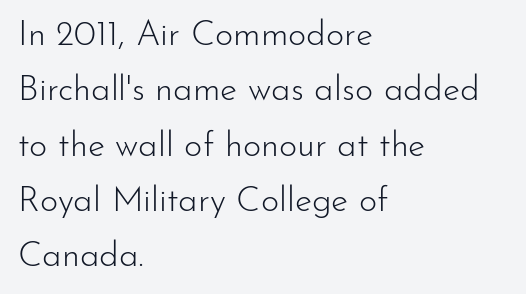
The image shows 35 px light sans-serif type, upright; set left-aligned, normal line spacing (1.58x), normal letter spacing, not underlined; low stroke contrast and a small x-height.
